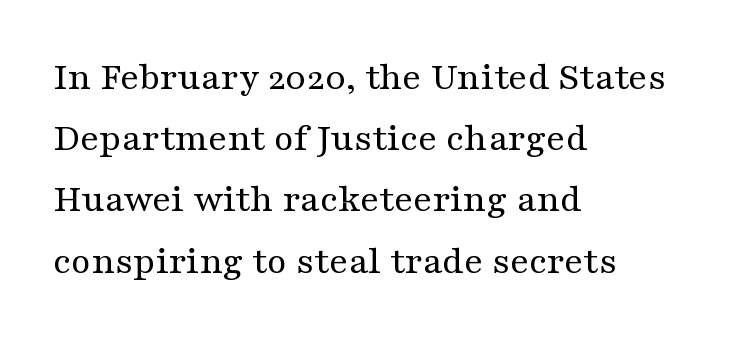
The image shows 40 px regular-weight, wide serif type, upright; set left-aligned, normal line spacing (1.53x), normal letter spacing, not underlined; medium stroke contrast and a medium x-height.
